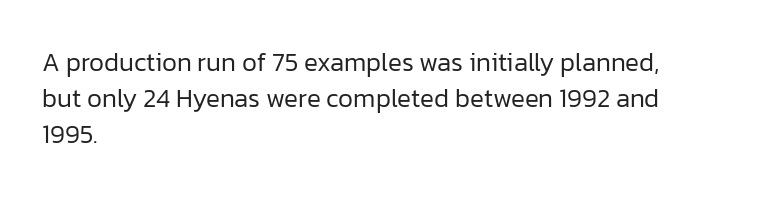
The image shows 26 px text type, upright; set left-aligned, normal line spacing (1.39x), normal letter spacing, not underlined.
